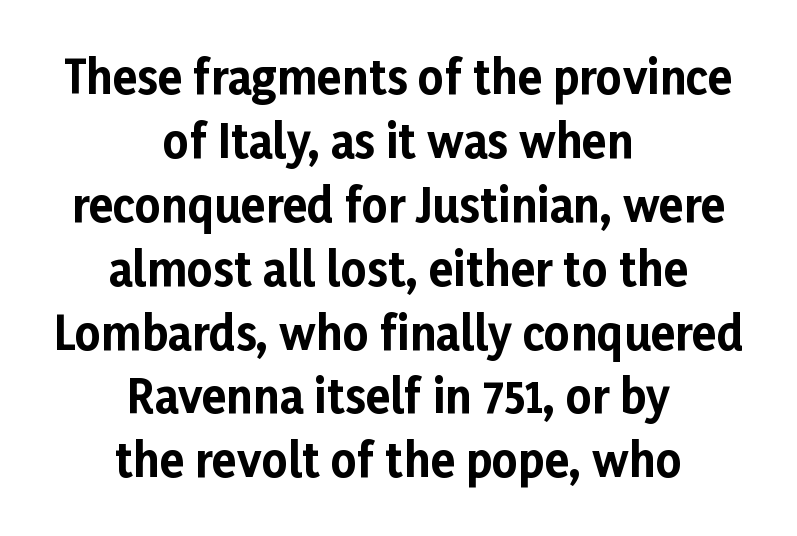
{"serif": "no", "italic": "no", "bold": "yes", "weight": "bold", "width": "normal", "stroke_contrast": "low", "x_height": "medium", "monospaced": "no", "underline": "no", "align": "center", "line_spacing": "normal", "line_spacing_ratio": 1.42, "letter_spacing": "normal", "letter_spacing_em": 0.0, "glyph_px": 45}
